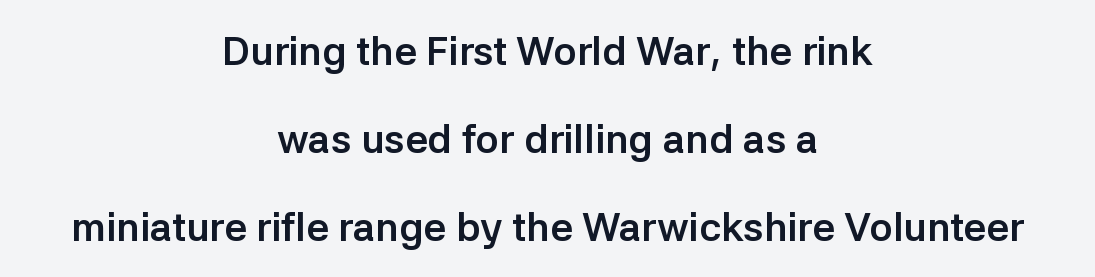
The image shows 40 px semibold sans-serif type, upright; set centered, loose line spacing (2.2x), normal letter spacing, not underlined; low stroke contrast and a medium x-height.
